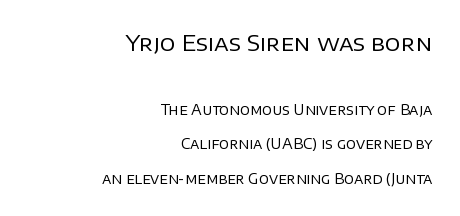
{"italic": "no", "bold": "no", "underline": "no", "align": "right", "line_spacing": "loose", "line_spacing_ratio": 2.46, "letter_spacing": "normal", "letter_spacing_em": 0.0, "larger_block": "first", "size_ratio": 1.57, "glyph_px": 22}
